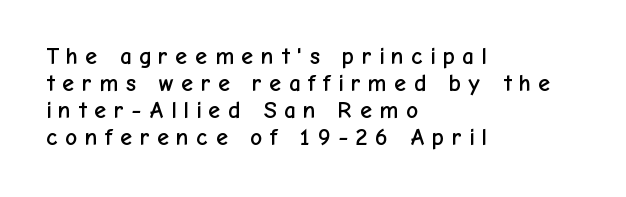
Every row of glyphs begins at an identical x-position on the left. A typesetter would mark this as roman, not italic. Notice how descenders almost collide with the ascenders below — that's tight leading. These lines have a slow, spaced-out rhythm from letter to letter. Words float on clear page, feet unadorned.
